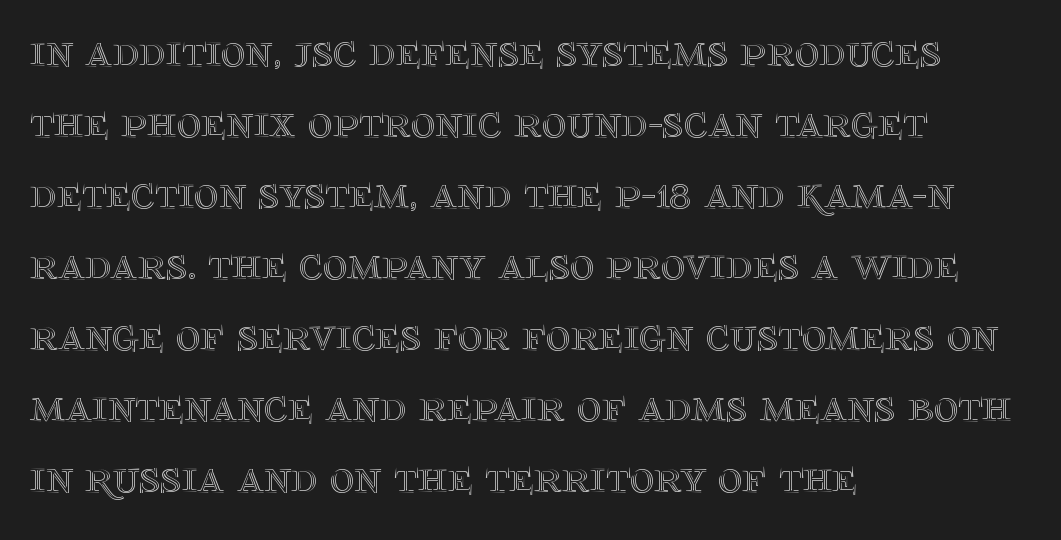
The image shows 47 px text type, upright; set left-aligned, normal line spacing (1.51x), normal letter spacing, not underlined; a large x-height.
